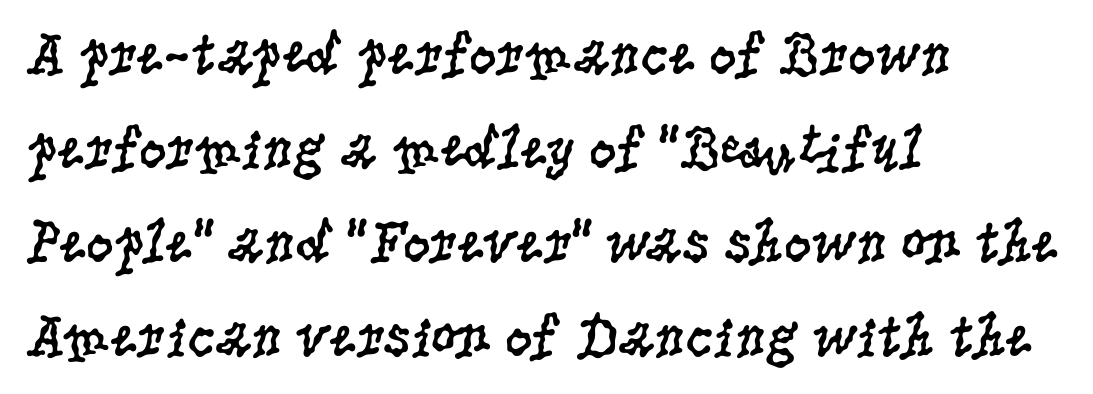
The image shows 61 px regular-weight, condensed serif type; set left-aligned, normal line spacing (1.54x), normal letter spacing, not underlined; low stroke contrast and a large x-height.
